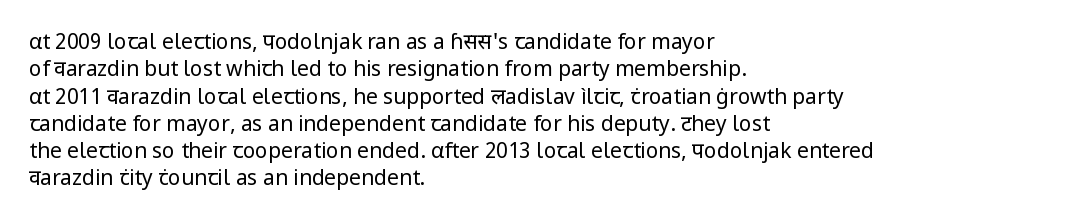
Reading down the block, your eye returns to a fixed left position each line. The weight tops out at a normal text grade. Interline gaps are of average width in this sample. The letters sit at their default tracking, neither squeezed nor spread.
